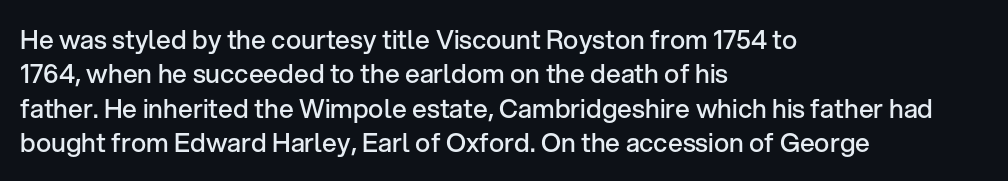
The image shows 26 px text type, upright; set left-aligned, normal line spacing (1.32x), normal letter spacing, not underlined.
